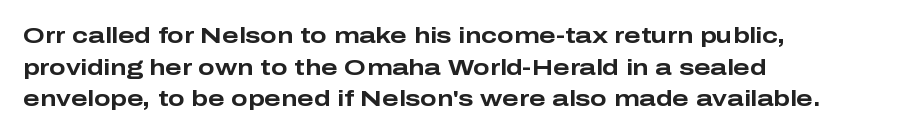
The image shows 22 px bold type, upright; set left-aligned, normal line spacing (1.44x), normal letter spacing, not underlined.
